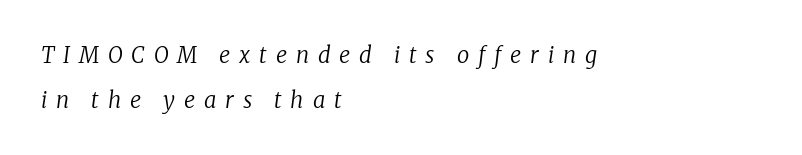
The image shows 22 px text type, italic (leaning right); set left-aligned, loose line spacing (2.03x), unusually wide letter spacing (+0.4 em), not underlined.
